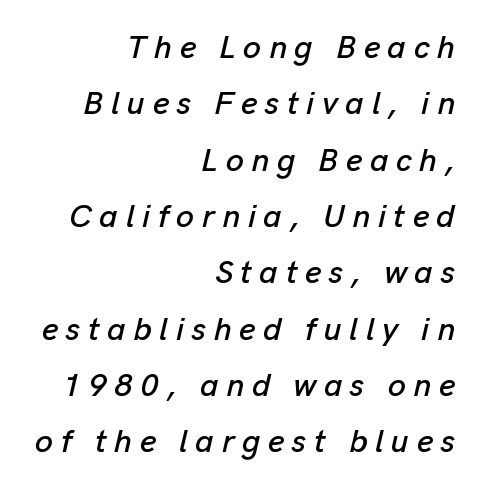
In terms of posture, this sample is oblique. Spacing between characters has been opened up far beyond the box default. Line endings align vertically; line beginnings do not. Type without underlining. This sample has the flowing, uneven cadence of proportional lettering.
